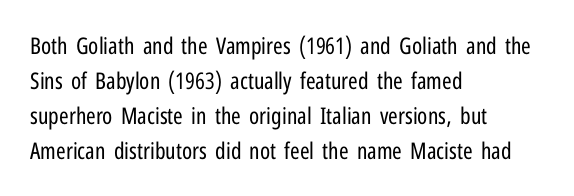
{"italic": "no", "bold": "no", "underline": "no", "align": "left", "line_spacing": "normal", "line_spacing_ratio": 1.52, "letter_spacing": "normal", "letter_spacing_em": 0.0, "glyph_px": 23}
